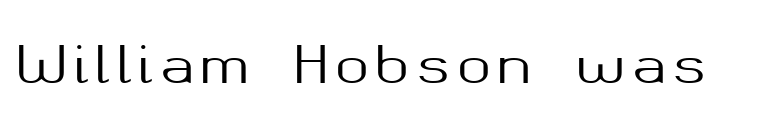
Upright lettering throughout. Plain, unruled lines of type. A typesetter would call this proportional, since set widths differ per character. Letterform terminals end flat and unadorned throughout the passage.
